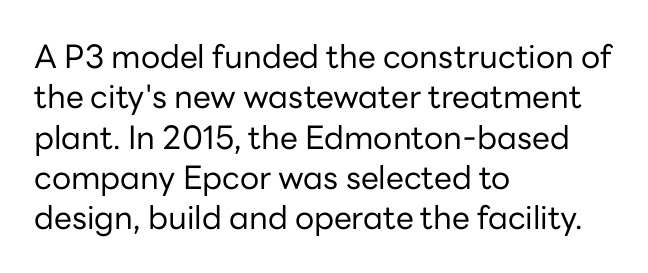
The image shows 32 px regular-weight sans-serif type, upright; set left-aligned, normal line spacing (1.26x), normal letter spacing, not underlined; low stroke contrast and a medium x-height.
